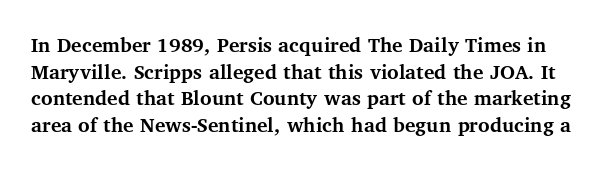
{"italic": "no", "bold": "yes", "underline": "no", "line_spacing_ratio": 1.21, "letter_spacing": "normal", "letter_spacing_em": 0.0, "glyph_px": 22}
